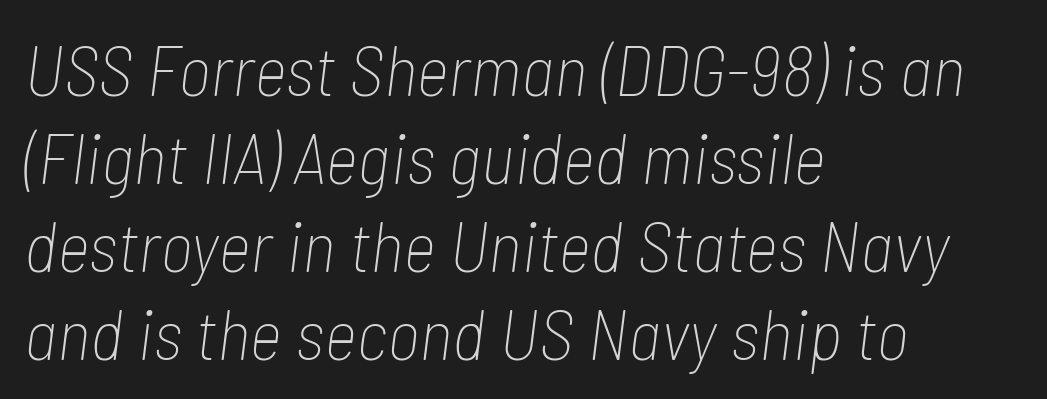
Alignment: flush left. A quiet, ordinary-to-light weight characterises the typeface. Underline: absent. You could not count columns in this text — the font is proportionally spaced. Style check: oblique.
